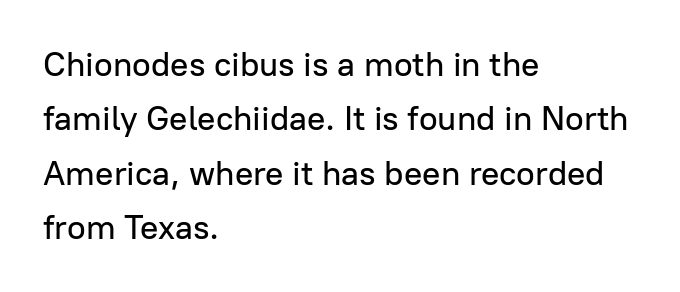
Notice how the stems are strictly vertical — no italics here. Grotesque or geometric, the face here clearly has no serifs. Which margin do the lines hug? The left one — the right edge is uneven. Summary of vertical rhythm: regular, with standard interline spacing. Varying glyph widths throughout — classic text-font behaviour.
